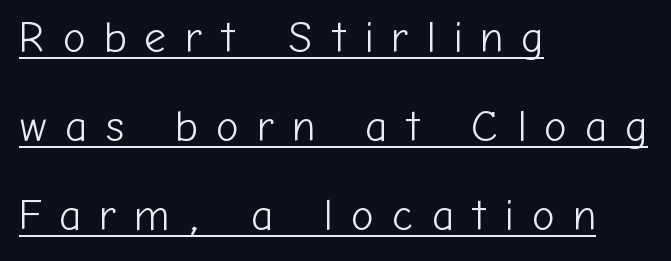
The image shows 43 px light sans-serif type, upright; set left-aligned, loose line spacing (2.07x), unusually wide letter spacing (+0.42 em), underlined; low stroke contrast and a medium x-height.
